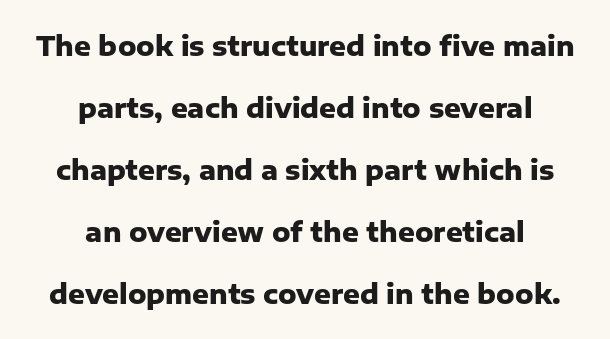
{"italic": "no", "bold": "yes", "underline": "no", "align": "center", "line_spacing": "loose", "line_spacing_ratio": 2.38, "letter_spacing": "normal", "letter_spacing_em": 0.0, "glyph_px": 26}
